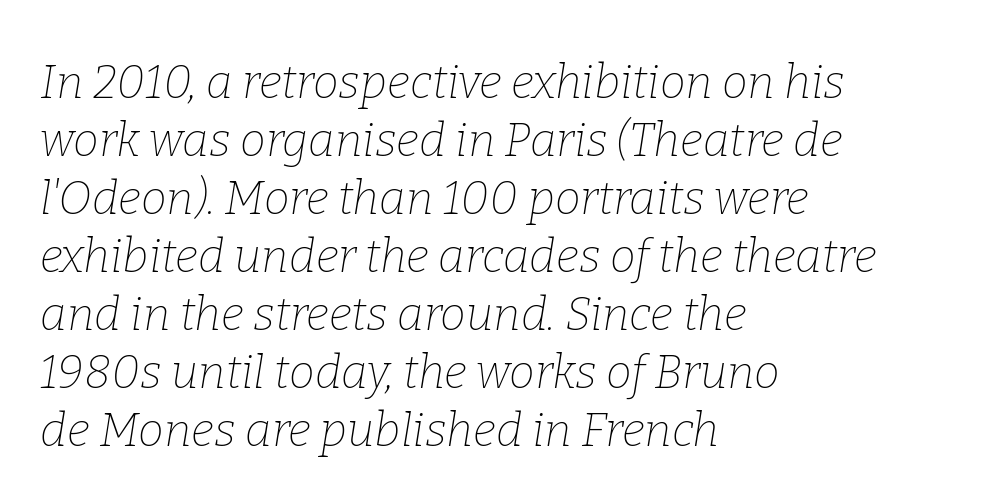
The image shows 46 px thin serif type, italic (leaning right); set left-aligned, normal line spacing (1.26x), normal letter spacing, not underlined; low stroke contrast and a medium x-height.
